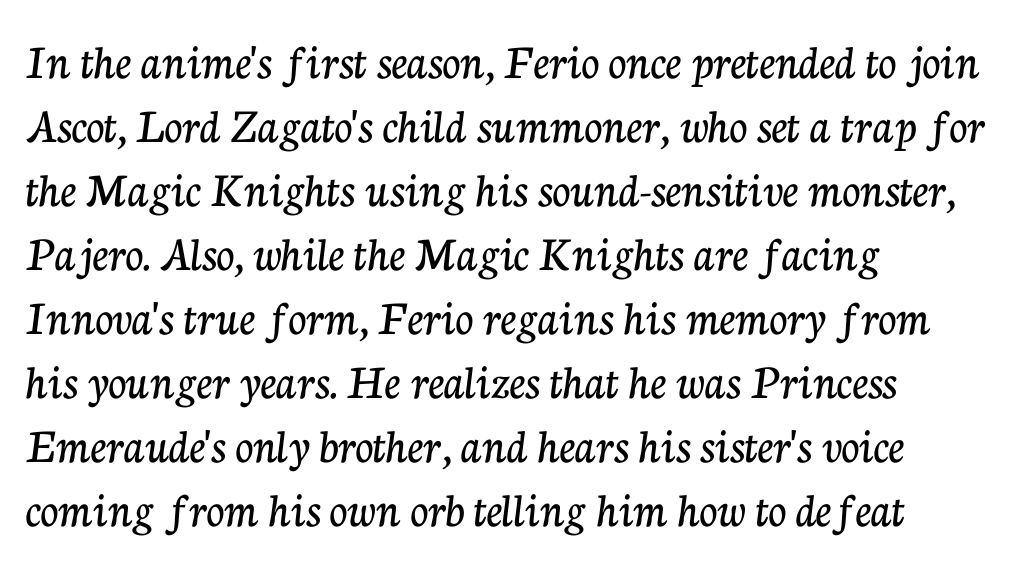
Q: Is the text italic (slanted)? A: Yes.
Q: Is the typeface a serif or a sans-serif typeface? A: Serif.
Q: Is the text underlined? A: No.
Q: How is the paragraph aligned? A: Left-aligned.
Q: Is the spacing between letters normal or unusually wide? A: Normal.
Q: Is the spacing between lines tight, normal or loose? A: Normal.
Q: Width (condensed, normal, or wide)? A: Normal.
Q: Stroke contrast? A: Low.
Q: x-height? A: Medium.
Q: Monospaced? A: No.
